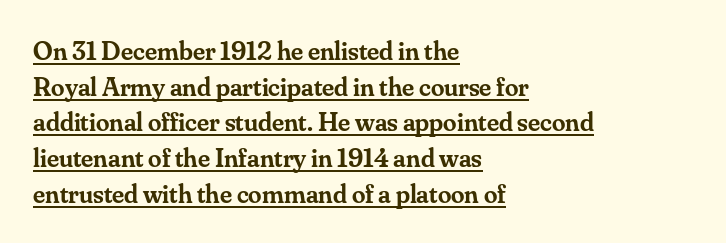
{"italic": "no", "bold": "semi", "underline": "yes", "align": "left", "line_spacing": "normal", "line_spacing_ratio": 1.32, "letter_spacing": "normal", "letter_spacing_em": 0.0, "glyph_px": 27}
